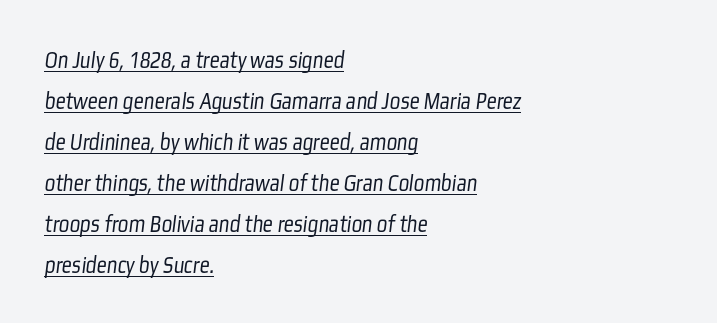
The image shows 25 px text type; set left-aligned, normal line spacing (1.64x), normal letter spacing, underlined.
